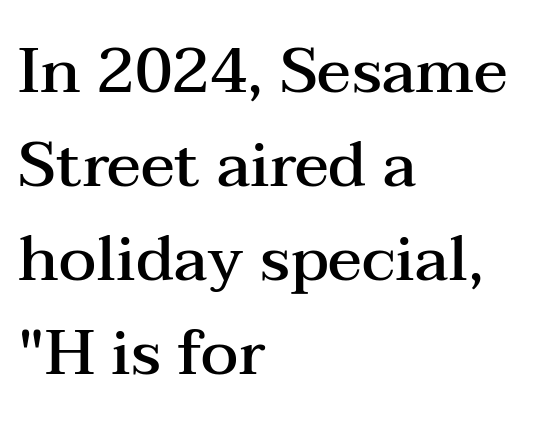
Set as a demibold, roughly 600 on the weight scale. This sample is left-justified, so line endings fall wherever the words run out. Look at the bottom of the vertical strokes: they flare into serifs here. No word sits above an underline. The face used here is proportionally spaced, like ordinary book or web type. What's the leading like? Ordinary, nothing unusual.
